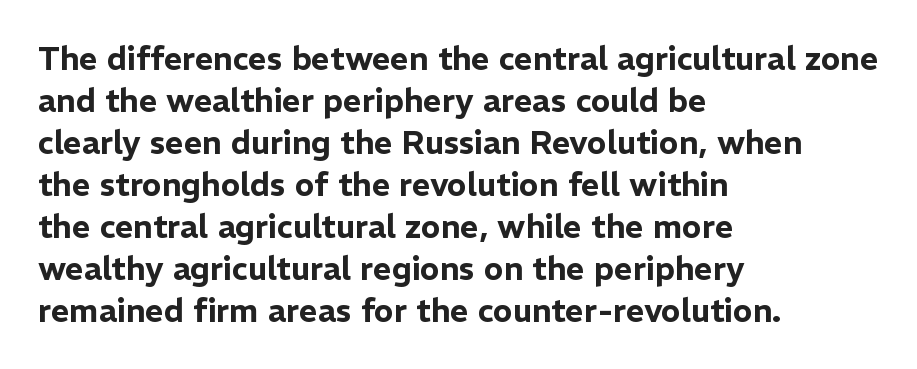
Q: Is the text italic (slanted)? A: No, it is upright.
Q: Is the typeface a serif or a sans-serif typeface? A: Sans-serif.
Q: Is the text underlined? A: No.
Q: How is the paragraph aligned? A: Left-aligned.
Q: Is the spacing between letters normal or unusually wide? A: Normal.
Q: Is the spacing between lines tight, normal or loose? A: Normal.
Q: Width (condensed, normal, or wide)? A: Normal.
Q: Stroke contrast? A: Low.
Q: x-height? A: Medium.
Q: Monospaced? A: No.
